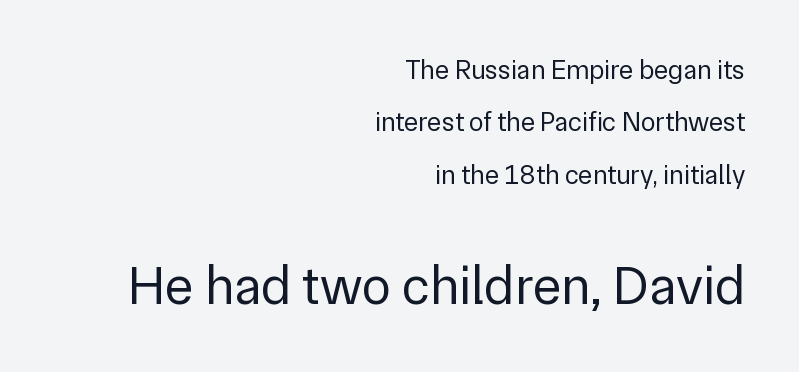
Any mark beneath the type? The region is blank. Each word holds together tightly as a unit, with standard inter-letter gaps. Size hierarchy here favors the trailing block over the leading one. The passage shown is typed in a proportional face where columns would drift.
